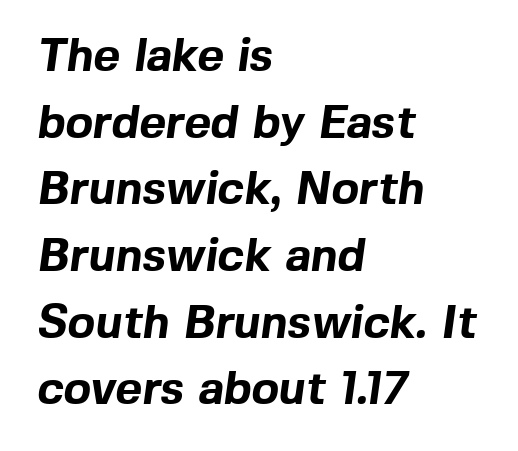
The image shows 46 px bold sans-serif type; set left-aligned, normal line spacing (1.45x), normal letter spacing, not underlined; a medium x-height.
